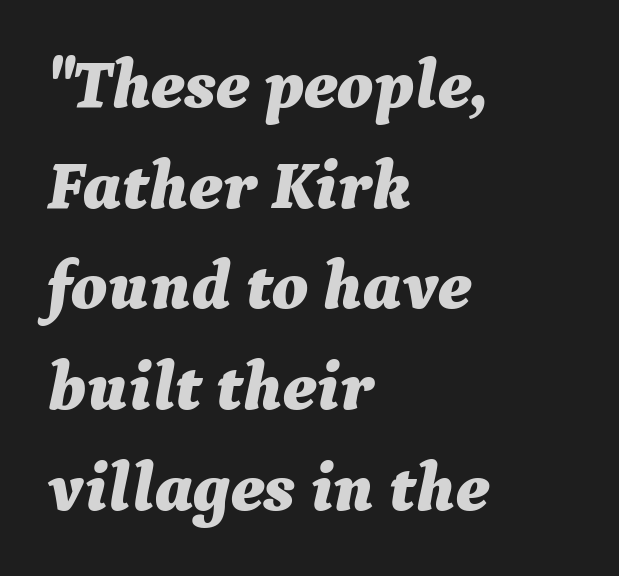
The image shows 69 px bold type, italic (leaning right); set left-aligned, normal line spacing (1.46x), normal letter spacing, not underlined; medium stroke contrast and a medium x-height.
